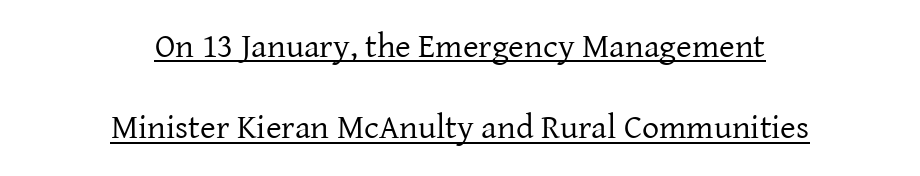
{"serif": "yes", "italic": "no", "bold": "no", "weight": "regular", "width": "normal", "stroke_contrast": "low", "x_height": "medium", "monospaced": "no", "underline": "yes", "align": "center", "line_spacing": "loose", "line_spacing_ratio": 2.39, "letter_spacing": "normal", "letter_spacing_em": 0.0, "glyph_px": 34}
